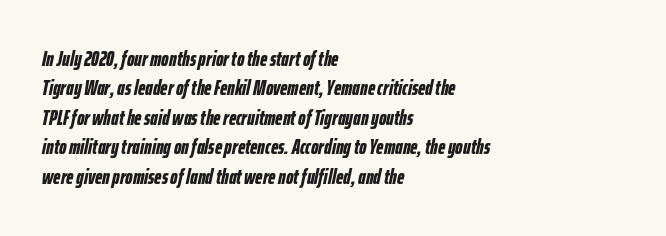
The image shows 21 px bold type, italic (leaning right); set left-aligned, normal line spacing (1.4x), normal letter spacing, not underlined.
